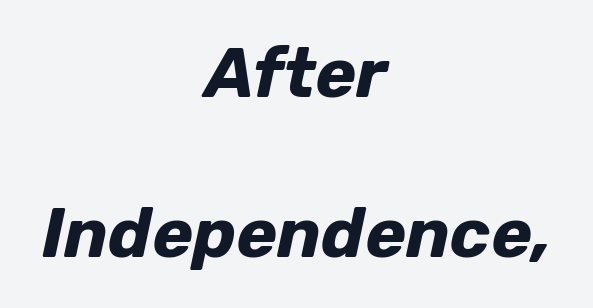
The image shows 69 px bold type, italic (leaning right); set centered, loose line spacing (2.32x), normal letter spacing, not underlined; low stroke contrast and a medium x-height.
